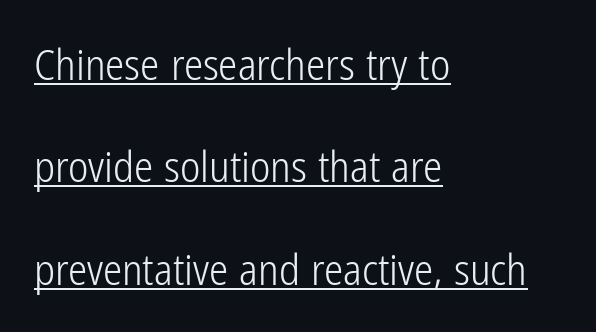
The rendering uses natural spacing where letterforms have individual widths. The rag falls on the right side of this text block. The letters stand straight up with perfectly vertical stems. Whoever set this chose breathing room over compactness in the vertical rhythm.
